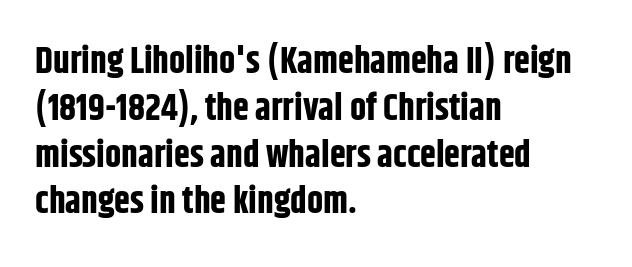
Q: Is the text bold? A: Yes.
Q: Is the text italic (slanted)? A: No, it is upright.
Q: Is the typeface a serif or a sans-serif typeface? A: Sans-serif.
Q: Is the text underlined? A: No.
Q: How is the paragraph aligned? A: Left-aligned.
Q: Is the spacing between letters normal or unusually wide? A: Normal.
Q: Is the spacing between lines tight, normal or loose? A: Normal.
Q: Width (condensed, normal, or wide)? A: Condensed.
Q: Stroke contrast? A: Low.
Q: x-height? A: Large.
Q: Monospaced? A: No.
